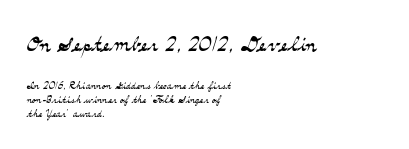
The image shows 28 px light, wide serif type; set left-aligned, tight line spacing (0.99x), normal letter spacing, not underlined; the first (top) block is 2.0x larger; medium stroke contrast and a small x-height.
